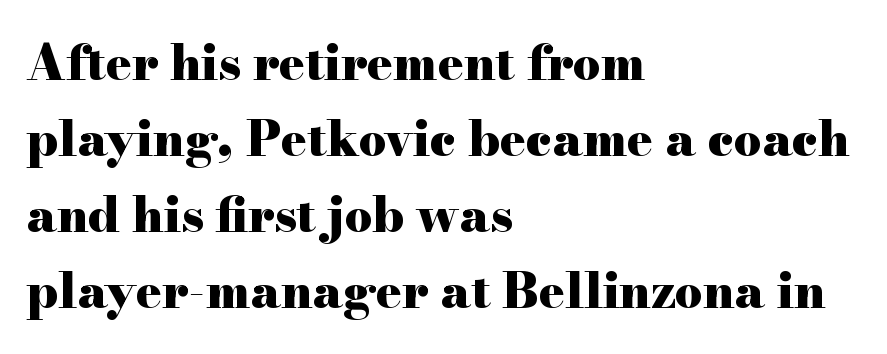
Q: Is the text bold? A: Yes.
Q: Is the text italic (slanted)? A: No, it is upright.
Q: Is the typeface a serif or a sans-serif typeface? A: Serif.
Q: Is the text underlined? A: No.
Q: How is the paragraph aligned? A: Left-aligned.
Q: Is the spacing between letters normal or unusually wide? A: Normal.
Q: Is the spacing between lines tight, normal or loose? A: Normal.
Q: Width (condensed, normal, or wide)? A: Wide.
Q: Stroke contrast? A: High.
Q: x-height? A: Small.
Q: Monospaced? A: No.
